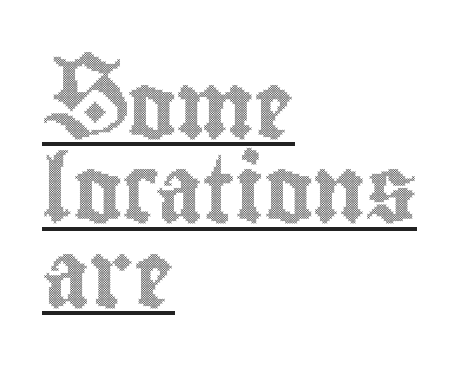
Looks like regular typesetting: each glyph gets only the width it needs. The designer left line spacing at the default. The letters stand straight up with perfectly vertical stems. This rendering leaves character spacing at its baseline value. This is underlined copy, the kind a proofreader might mark for attention.
